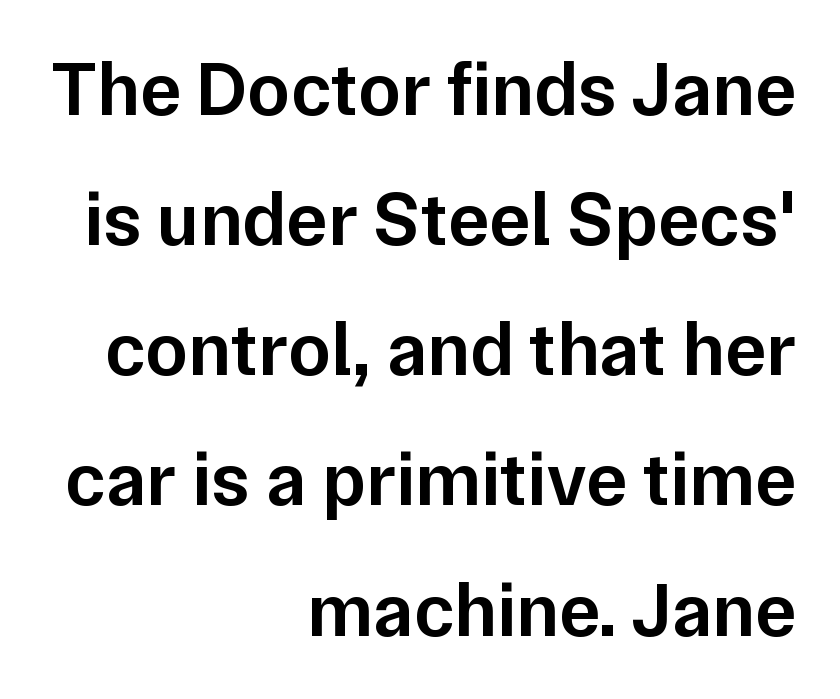
The image shows 77 px semibold sans-serif type, upright; set right-aligned, normal line spacing (1.69x), normal letter spacing, not underlined; low stroke contrast and a medium x-height.
